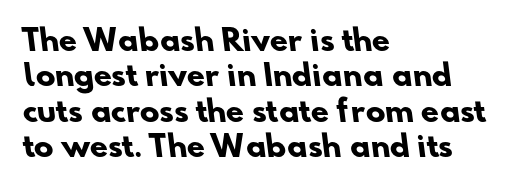
Check the space under the baseline: it is left empty. The gaps between neighbouring characters are ordinary and unremarkable. A typesetter would call this proportional, since set widths differ per character. The paragraph shown leans on its left margin. Thick stems and heavy bowls — unmistakably bold.
